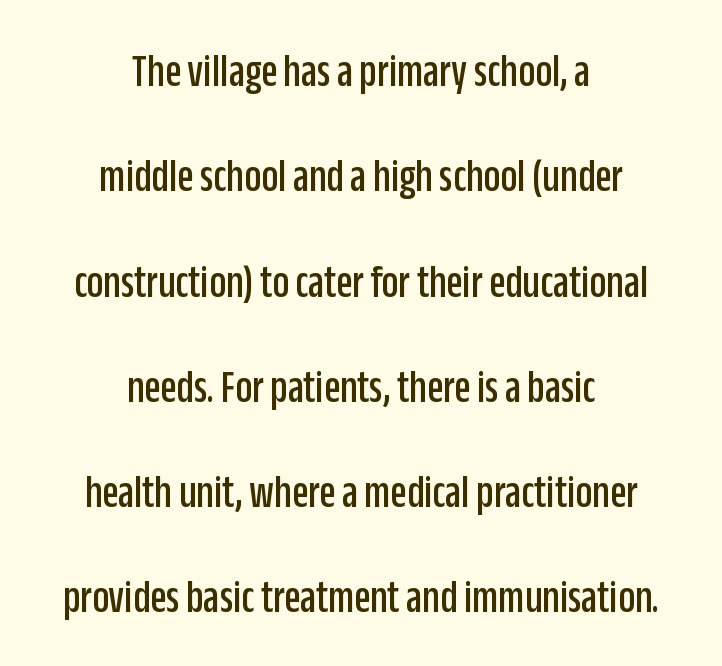
The rendering shows plain stroke endings on the letterforms — a sans-serif design. The lines in this sample share a center point and differ in where they start and stop. The lines are spread far apart with generous leading. A roman cut, with each character standing at attention. Check under the words: just untouched page. Looks like regular typesetting: each glyph gets only the width it needs.
